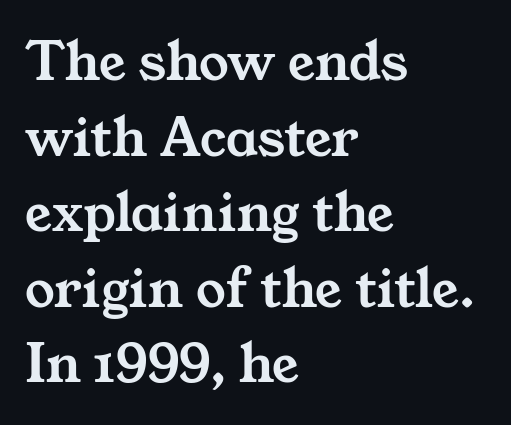
{"serif": "yes", "width": "wide", "stroke_contrast": "medium", "x_height": "medium", "monospaced": "no", "underline": "no", "align": "left", "line_spacing": "normal", "line_spacing_ratio": 1.28, "letter_spacing": "normal", "letter_spacing_em": 0.0, "glyph_px": 59}
